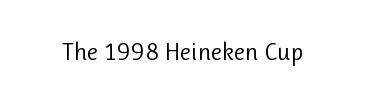
{"italic": "no", "bold": "no", "underline": "no", "letter_spacing": "normal", "letter_spacing_em": 0.0, "glyph_px": 25}
